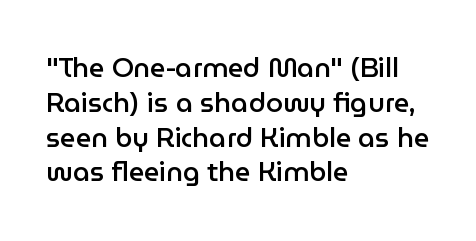
The image shows 27 px text type, upright; set left-aligned, normal line spacing (1.29x), normal letter spacing, not underlined.
